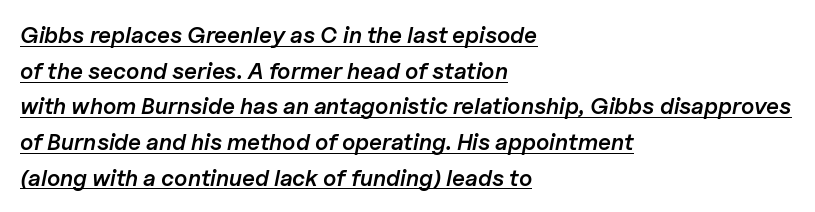
Q: Is the text bold? A: Semi-bold.
Q: Is the text italic (slanted)? A: Yes, it leans right by about 11 degrees.
Q: Is the text underlined? A: Yes.
Q: How is the paragraph aligned? A: Left-aligned.
Q: Is the spacing between letters normal or unusually wide? A: Normal.
Q: Is the spacing between lines tight, normal or loose? A: Normal.
